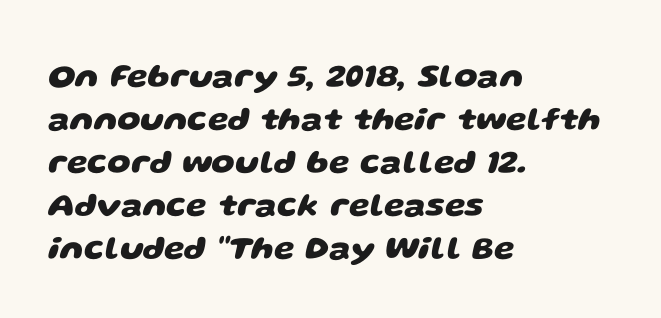
Heavy-handed strokes throughout: this text is bold. If you measured baseline to baseline, you'd find a middling distance. A classic flush-left, rag-right setting is used for this passage. Underlining? Definitely not there.
